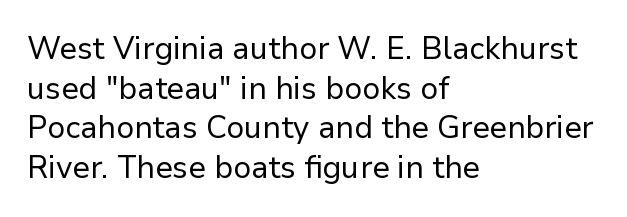
Upright lettering throughout. Compared with a typical body face, this is equally light or lighter still. This sample keeps an unexceptional amount of space between lines. The type family on display is of the sans-serif kind. Notice how the passage keeps a crisp vertical edge on the left only. These lines are rendered in a variable-pitch font.
